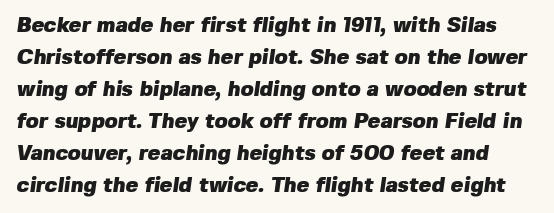
The image shows 21 px bold type; set normal line spacing (1.52x), normal letter spacing, not underlined.
